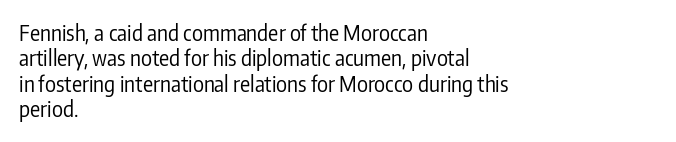
Q: Is the text bold? A: No.
Q: Is the text italic (slanted)? A: No, it is upright.
Q: Is the text underlined? A: No.
Q: How is the paragraph aligned? A: Left-aligned.
Q: Is the spacing between letters normal or unusually wide? A: Normal.
